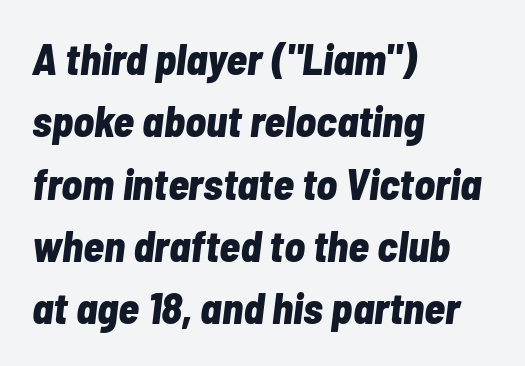
The typesetter chose a ragged-right arrangement here. Rendered with sloped, italic letterforms. These words are printed bold, with thick strokes throughout. Underline: absent.
